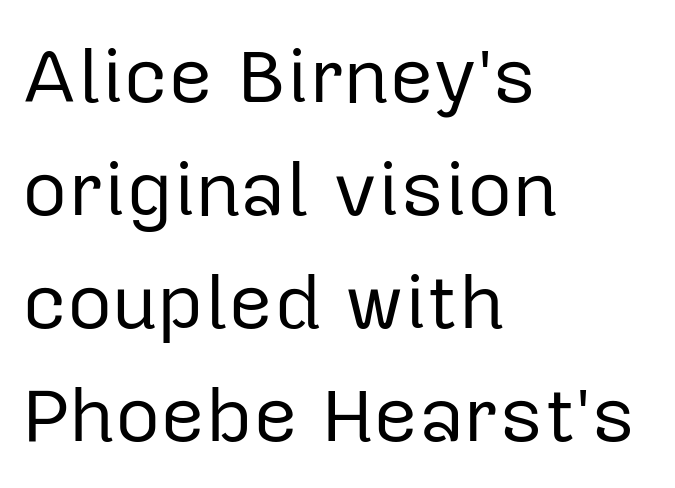
Q: Is the text bold? A: No.
Q: Is the text italic (slanted)? A: No, it is upright.
Q: Is the typeface a serif or a sans-serif typeface? A: Sans-serif.
Q: Is the text underlined? A: No.
Q: How is the paragraph aligned? A: Left-aligned.
Q: Is the spacing between letters normal or unusually wide? A: Normal.
Q: Is the spacing between lines tight, normal or loose? A: Normal.
Q: Width (condensed, normal, or wide)? A: Normal.
Q: Stroke contrast? A: Low.
Q: x-height? A: Medium.
Q: Monospaced? A: No.
